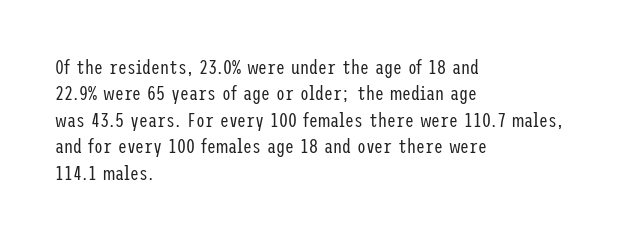
Characters remain perfectly vertical along every line. Rows of type keep a routine distance in the vertical direction. The face looks like a standard text weight, possibly lighter. Letter spacing: default. Each row of text sits above clean, open space.
